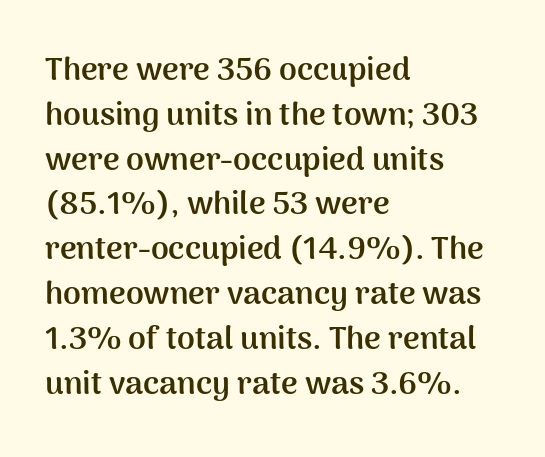
Is this a fixed-width face? No — the glyphs have proportional, varying widths. Leftover space on each line is placed entirely after the last word. The foot of each line stays bare and open. These lines keep a tight, regular rhythm from letter to letter. The rows are spaced the way most documents space them.
